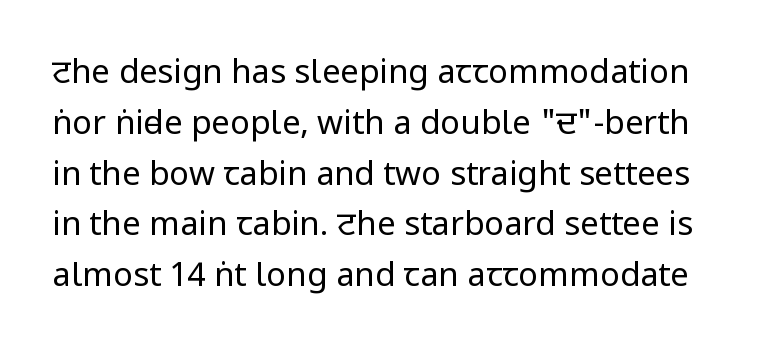
Q: Is the text bold? A: No.
Q: Is the text italic (slanted)? A: No, it is upright.
Q: Is the typeface a serif or a sans-serif typeface? A: Sans-serif.
Q: Is the text underlined? A: No.
Q: Is the spacing between letters normal or unusually wide? A: Normal.
Q: Is the spacing between lines tight, normal or loose? A: Normal.
Q: Width (condensed, normal, or wide)? A: Condensed.
Q: Stroke contrast? A: Low.
